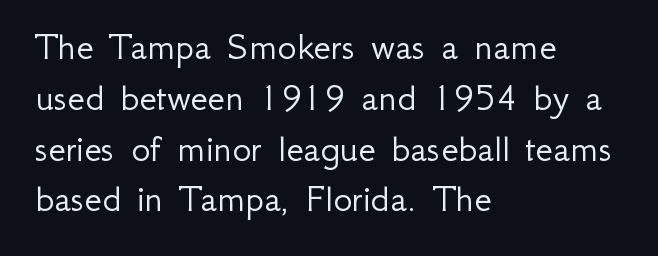
The image shows 40 px light sans-serif type, upright; set left-aligned, normal line spacing (1.27x), normal letter spacing, not underlined; low stroke contrast and a small x-height.
